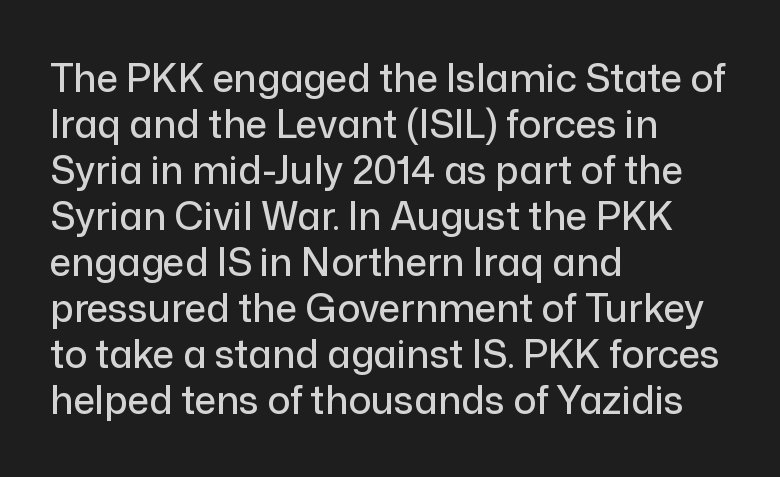
{"serif": "no", "italic": "no", "width": "normal", "stroke_contrast": "low", "x_height": "medium", "monospaced": "no", "underline": "no", "align": "left", "line_spacing_ratio": 1.21, "letter_spacing": "normal", "letter_spacing_em": 0.0, "glyph_px": 38}
